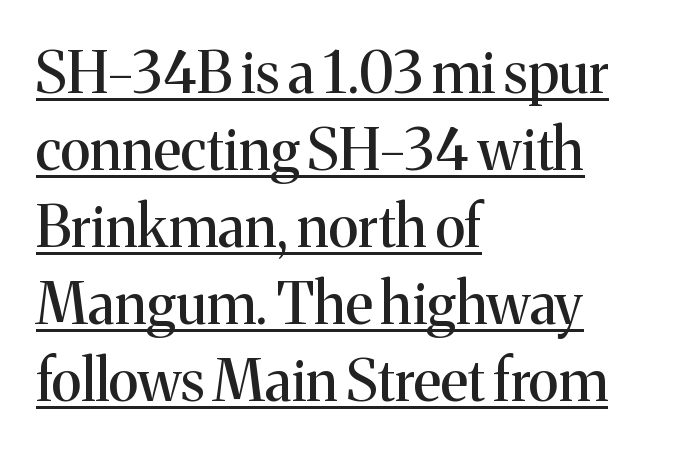
The designer went with a serif here, giving each stem small feet. The string is rendered with underlining switched on. The letters advance in unequal steps, a hallmark of proportional type. Designer's note — italics off, roman on. The rag falls on the right side of this text block. Normally led — the rows are evenly, conventionally spaced.
